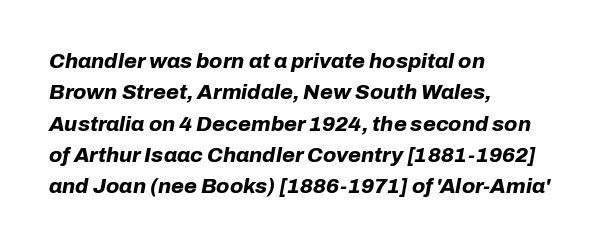
The passage shown leans; its letterforms are oblique. The rows are spaced the way most documents space them. These lines carry a lot of weight — the face is fully bold. Only glyphs here, with clear space below each row. These lines stack with their left ends in a neat column. The line texture is even and compact thanks to regular tracking.
